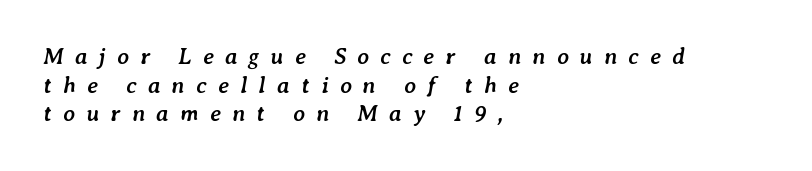
Nobody drew a line under any word here. Someone cranked the tracking dial way up on this one. Does the copy run flush right? No — it runs flush left. The letters are slanted; this is an italic face. Typesetter's note: full bold, strokes at maximum text heaviness.
